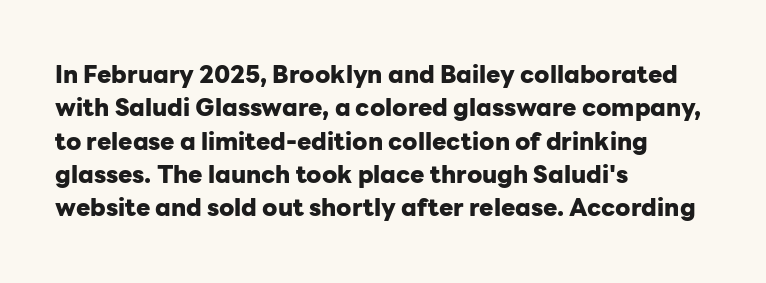
{"italic": "no", "bold": "yes", "underline": "no", "align": "left", "line_spacing": "normal", "line_spacing_ratio": 1.39, "letter_spacing": "normal", "letter_spacing_em": 0.0, "glyph_px": 24}
